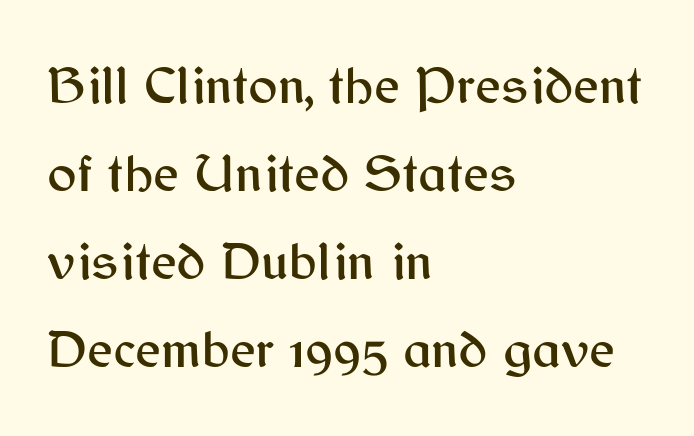
Q: Is the text italic (slanted)? A: No, it is upright.
Q: Is the typeface a serif or a sans-serif typeface? A: Sans-serif.
Q: Is the text underlined? A: No.
Q: How is the paragraph aligned? A: Left-aligned.
Q: Is the spacing between letters normal or unusually wide? A: Normal.
Q: Is the spacing between lines tight, normal or loose? A: Normal.
Q: Width (condensed, normal, or wide)? A: Normal.
Q: Stroke contrast? A: Medium.
Q: x-height? A: Medium.
Q: Monospaced? A: No.
